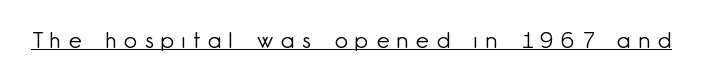
Q: Is the text bold? A: No.
Q: Is the text italic (slanted)? A: No, it is upright.
Q: Is the text underlined? A: Yes.
Q: Is the spacing between letters normal or unusually wide? A: Unusually wide.
